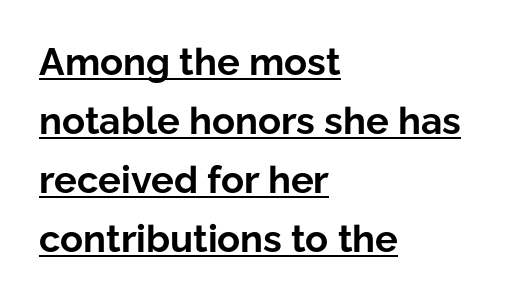
The image shows 38 px bold sans-serif type, upright; set left-aligned, normal line spacing (1.55x), normal letter spacing, underlined; low stroke contrast and a medium x-height.
